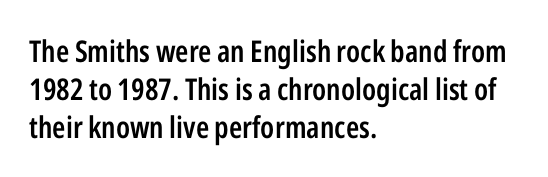
The image shows 30 px semibold, condensed sans-serif type, upright; set left-aligned, normal line spacing (1.27x), normal letter spacing, not underlined; low stroke contrast and a medium x-height.
